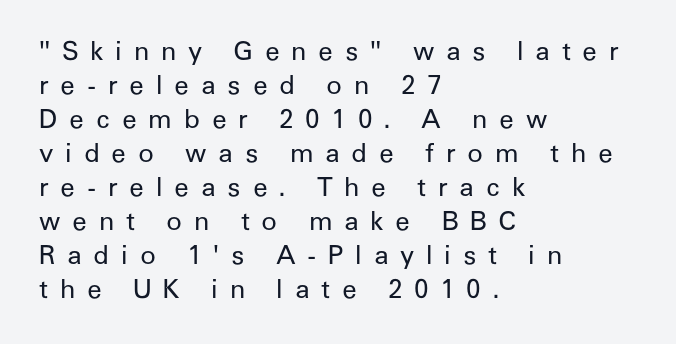
Q: Is the text bold? A: No.
Q: Is the text italic (slanted)? A: No, it is upright.
Q: Is the text underlined? A: No.
Q: How is the paragraph aligned? A: Left-aligned.
Q: Is the spacing between letters normal or unusually wide? A: Unusually wide.
Q: Is the spacing between lines tight, normal or loose? A: Normal.
